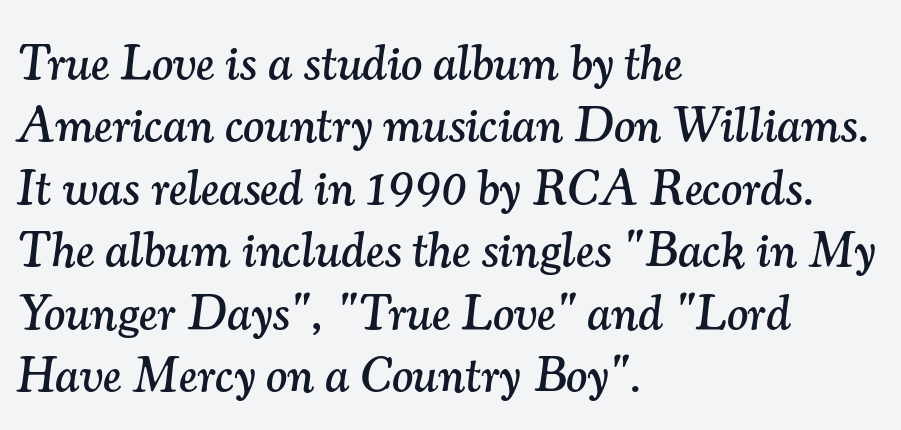
{"serif": "yes", "italic": "yes", "lean": "right", "slant_degrees": 7, "width": "normal", "stroke_contrast": "medium", "x_height": "small", "monospaced": "no", "underline": "no", "align": "left", "line_spacing": "normal", "line_spacing_ratio": 1.25, "letter_spacing": "normal", "letter_spacing_em": 0.0, "glyph_px": 50}
